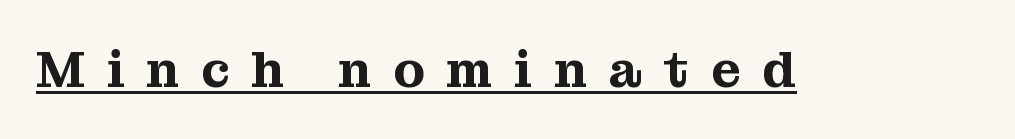
The image shows 51 px serif type, upright; set unusually wide letter spacing (+0.43 em), underlined; medium stroke contrast and a medium x-height.
